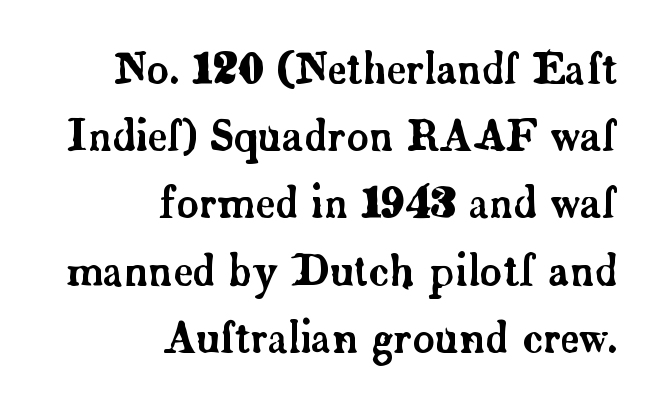
{"serif": "yes", "italic": "no", "width": "normal", "stroke_contrast": "low", "x_height": "small", "monospaced": "no", "underline": "no", "align": "right", "line_spacing": "normal", "line_spacing_ratio": 1.6, "letter_spacing": "normal", "letter_spacing_em": 0.0, "glyph_px": 42}
